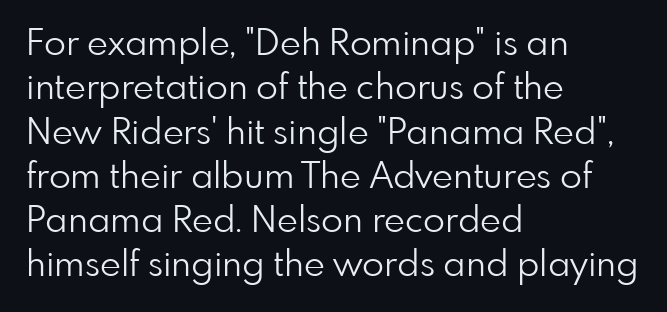
The image shows 36 px light sans-serif type, upright; set left-aligned, line spacing 1.23x, normal letter spacing, not underlined; low stroke contrast and a small x-height.
